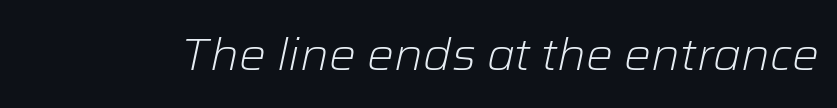
Spacing between characters is what you'd get straight out of the box. Beneath every word, the page is bare. Characters are canted at an angle relative to the baseline's perpendicular. Think standard paragraph weight, or any step lighter than that.
